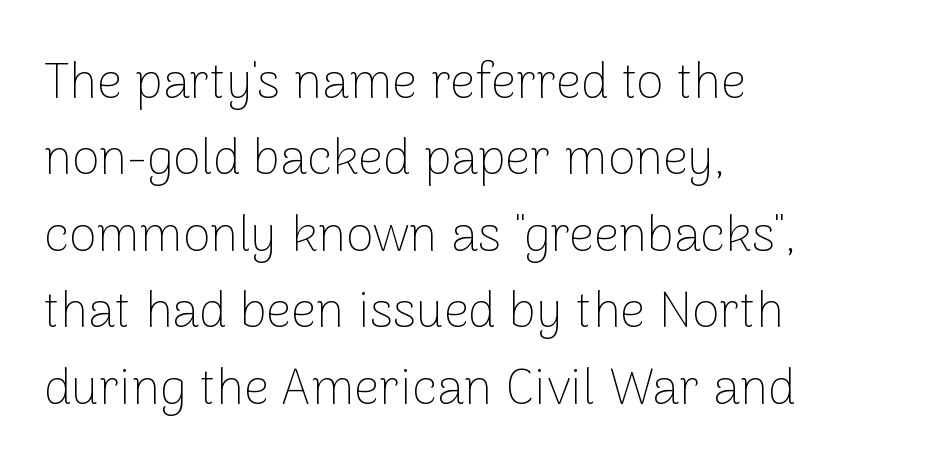
{"serif": "no", "italic": "no", "bold": "no", "weight": "thin", "width": "normal", "stroke_contrast": "low", "x_height": "medium", "monospaced": "no", "underline": "no", "align": "left", "line_spacing": "normal", "line_spacing_ratio": 1.53, "letter_spacing": "normal", "letter_spacing_em": 0.0, "glyph_px": 50}
